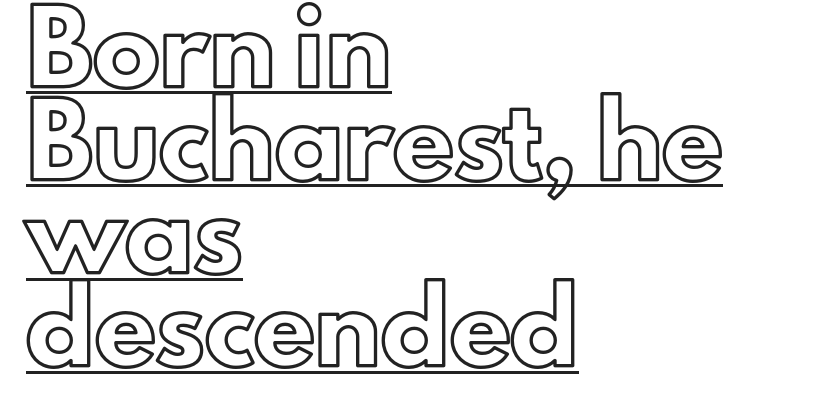
Q: Is the text italic (slanted)? A: No, it is upright.
Q: Is the text underlined? A: Yes.
Q: How is the paragraph aligned? A: Left-aligned.
Q: Is the spacing between letters normal or unusually wide? A: Normal.
Q: Is the spacing between lines tight, normal or loose? A: Normal.
Q: Width (condensed, normal, or wide)? A: Normal.
Q: x-height? A: Small.
Q: Monospaced? A: No.
